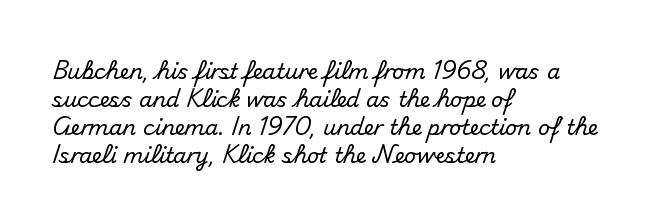
The image shows 21 px text type; set left-aligned, normal line spacing (1.33x), normal letter spacing, not underlined.
